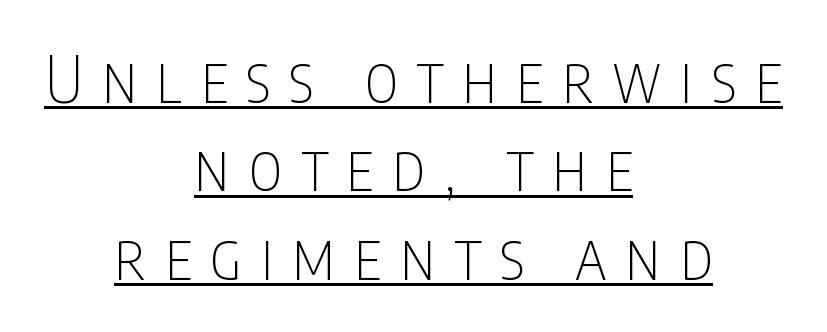
{"serif": "no", "italic": "no", "bold": "no", "weight": "thin", "width": "condensed", "stroke_contrast": "low", "x_height": "large", "monospaced": "no", "underline": "yes", "align": "center", "line_spacing": "normal", "line_spacing_ratio": 1.38, "letter_spacing": "wide", "letter_spacing_em": 0.29, "glyph_px": 64}
